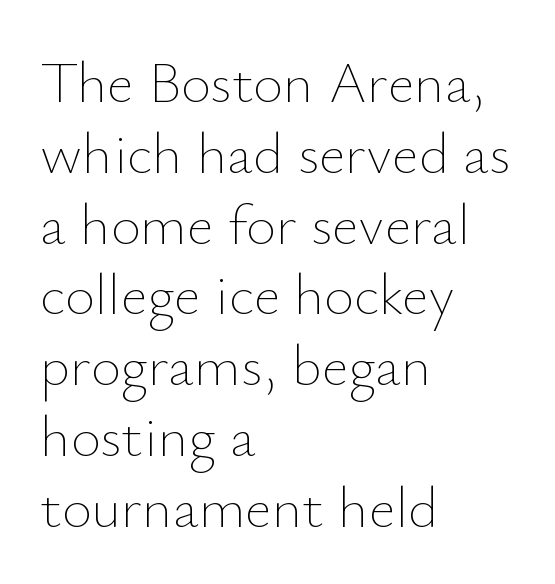
Q: Is the text bold? A: No.
Q: Is the text italic (slanted)? A: No, it is upright.
Q: Is the text underlined? A: No.
Q: How is the paragraph aligned? A: Left-aligned.
Q: Is the spacing between letters normal or unusually wide? A: Normal.
Q: Width (condensed, normal, or wide)? A: Normal.
Q: Stroke contrast? A: Low.
Q: x-height? A: Small.
Q: Monospaced? A: No.
